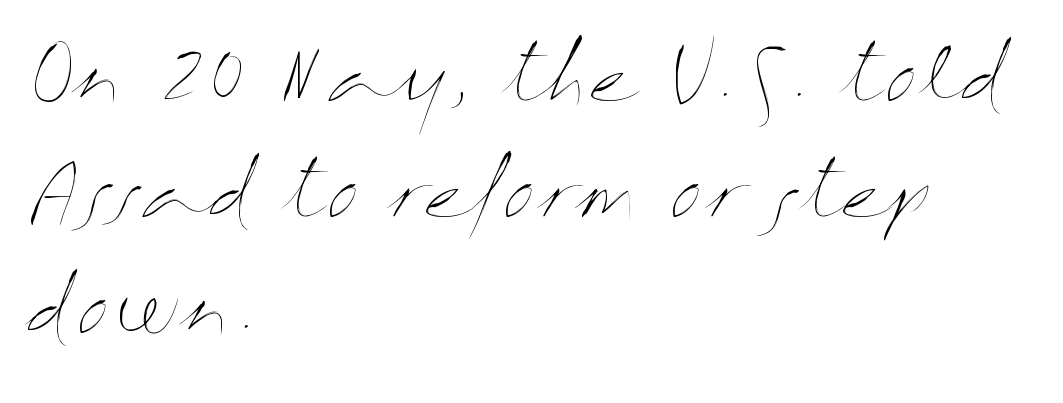
The face used here is rendered with its standard letterfit. Just letters on the line, the space beneath them empty. These lines stack with their left ends in a neat column. Compared with typical paragraphs, the rows here are spaced about the same.
